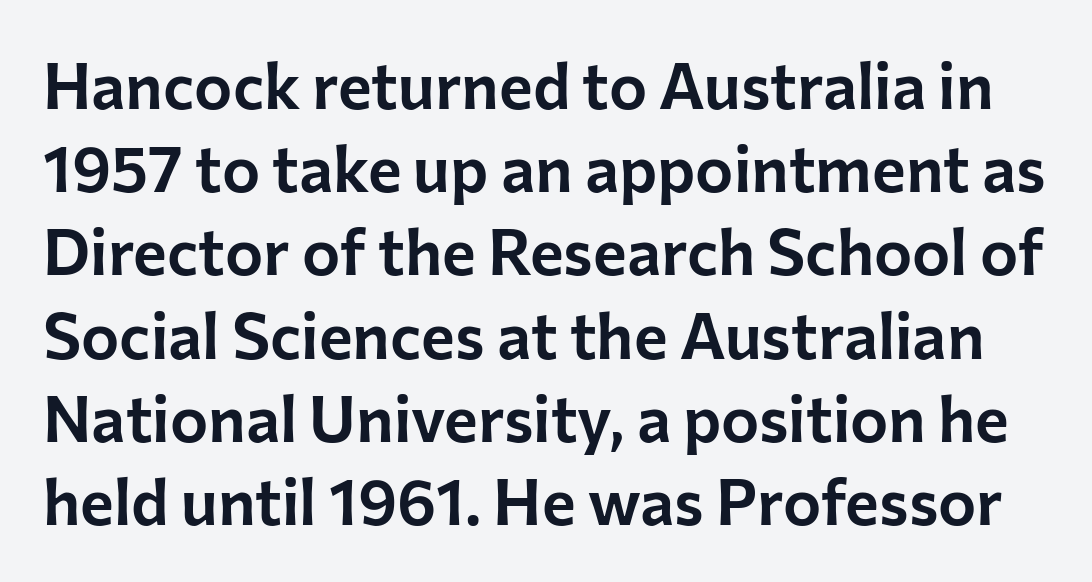
{"serif": "no", "italic": "no", "width": "normal", "stroke_contrast": "low", "x_height": "medium", "monospaced": "no", "underline": "no", "line_spacing": "normal", "line_spacing_ratio": 1.3, "letter_spacing": "normal", "letter_spacing_em": 0.0, "glyph_px": 64}
